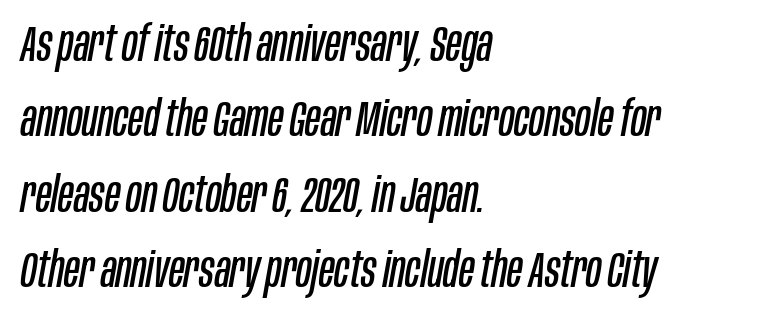
Q: Is the text bold? A: No.
Q: Is the text italic (slanted)? A: Yes, it leans right by about 10 degrees.
Q: Is the text underlined? A: No.
Q: How is the paragraph aligned? A: Left-aligned.
Q: Is the spacing between letters normal or unusually wide? A: Normal.
Q: Is the spacing between lines tight, normal or loose? A: Normal.
Q: Width (condensed, normal, or wide)? A: Condensed.
Q: Stroke contrast? A: Low.
Q: x-height? A: Large.
Q: Monospaced? A: No.
